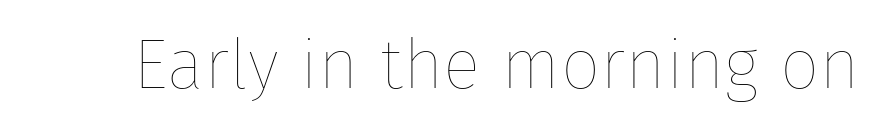
{"italic": "no", "bold": "no", "weight": "thin", "width": "normal", "stroke_contrast": "low", "x_height": "medium", "monospaced": "no", "underline": "no", "letter_spacing": "normal", "letter_spacing_em": 0.0, "glyph_px": 70}
